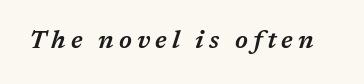
{"italic": "yes", "lean": "right", "slant_degrees": 17, "bold": "semi", "underline": "no", "letter_spacing": "wide", "letter_spacing_em": 0.2, "glyph_px": 25}
